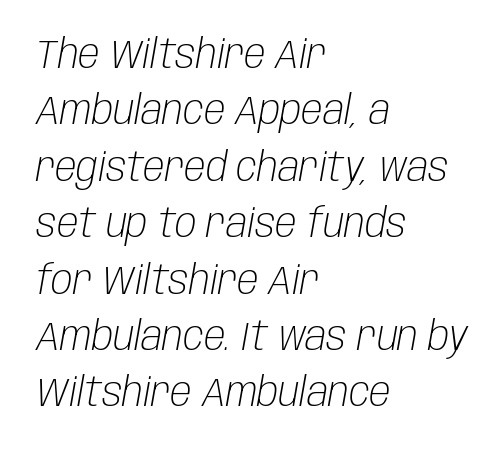
The image shows 40 px light, condensed type, italic (leaning right); set left-aligned, normal line spacing (1.41x), normal letter spacing, not underlined; low stroke contrast and a large x-height.
